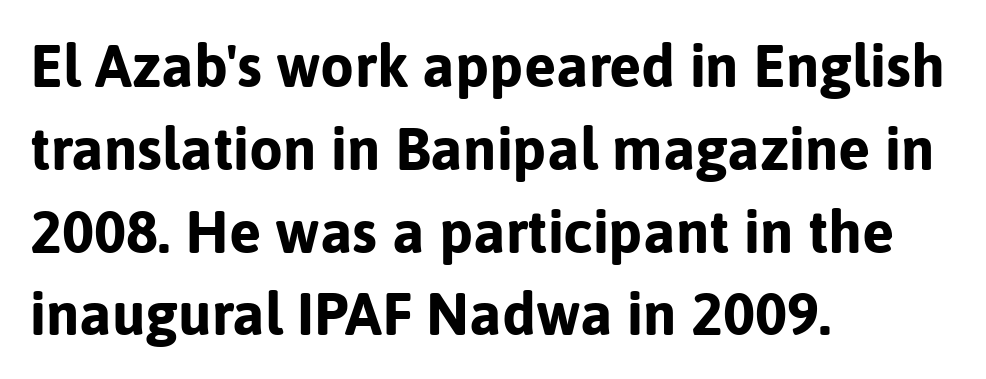
Students, this is bold: see how much ink each stroke carries. Character widths vary here, with narrow letters taking less room than wide ones. Each line starts at the same left margin while the right side varies. Honestly, there is no underline to notice here at all. The face used here is rendered with its standard letterfit. Compared with typical paragraphs, the rows here are spaced about the same.
